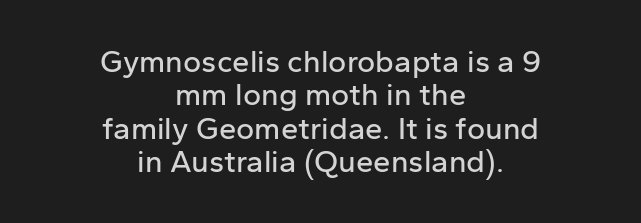
Q: Is the text italic (slanted)? A: No, it is upright.
Q: Is the typeface a serif or a sans-serif typeface? A: Sans-serif.
Q: Is the text underlined? A: No.
Q: How is the paragraph aligned? A: Centered.
Q: Is the spacing between letters normal or unusually wide? A: Normal.
Q: Is the spacing between lines tight, normal or loose? A: Tight.
Q: Width (condensed, normal, or wide)? A: Normal.
Q: Stroke contrast? A: Low.
Q: x-height? A: Medium.
Q: Monospaced? A: No.
